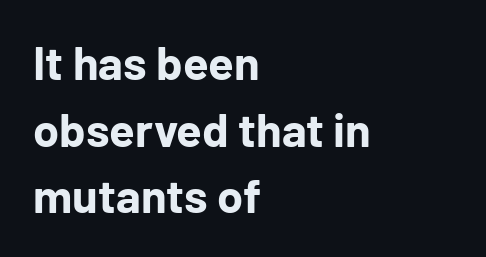
The image shows 47 px bold sans-serif type, upright; set left-aligned, normal line spacing (1.42x), normal letter spacing, not underlined; low stroke contrast and a medium x-height.
